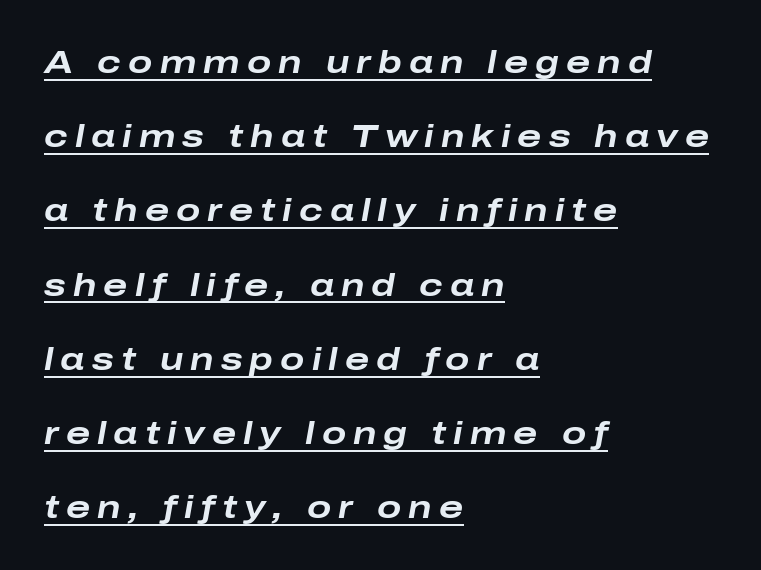
Weight check: bold — yes, fully. Leftover space on each line is placed entirely after the last word. You could fit nearly another row in the gap between these rows. Display-style spreading of the glyphs; the letterfit is very open.
